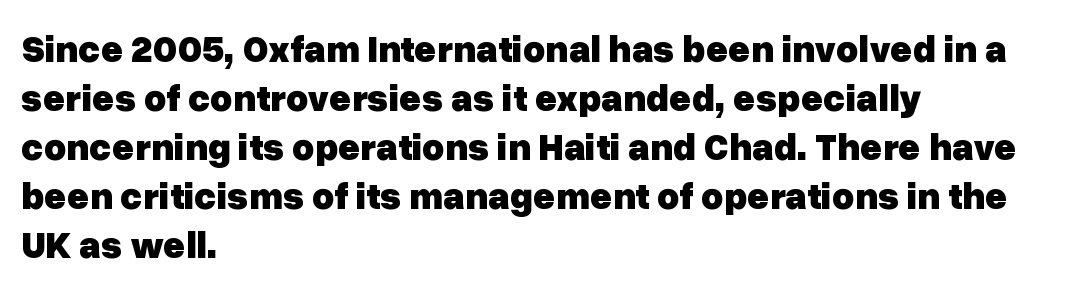
The space between consecutive lines is moderate. Every character sits straight up, as roman type does. Which margin do the lines hug? The left one — the right edge is uneven. Short note: letters normally spaced. Bare-footed words on every line.
